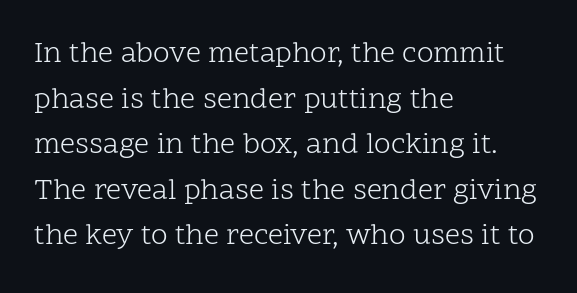
The image shows 30 px light serif type, upright; set left-aligned, normal line spacing (1.52x), normal letter spacing, not underlined; low stroke contrast and a medium x-height.
